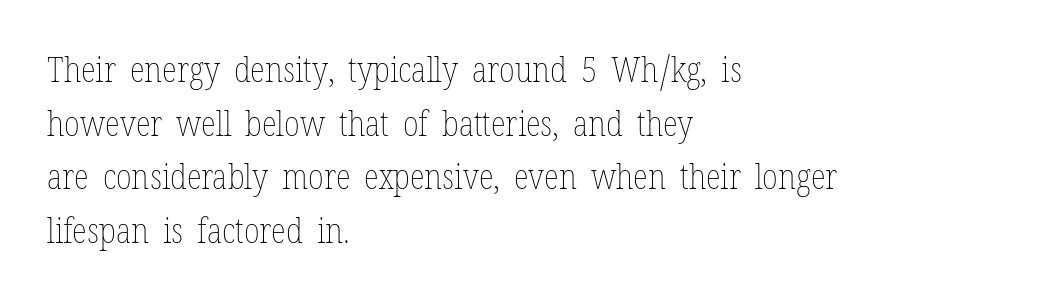
Q: Is the text bold? A: No.
Q: Is the text italic (slanted)? A: No, it is upright.
Q: Is the text underlined? A: No.
Q: How is the paragraph aligned? A: Left-aligned.
Q: Is the spacing between letters normal or unusually wide? A: Normal.
Q: Is the spacing between lines tight, normal or loose? A: Normal.
Q: Width (condensed, normal, or wide)? A: Condensed.
Q: Stroke contrast? A: Low.
Q: x-height? A: Medium.
Q: Monospaced? A: No.
